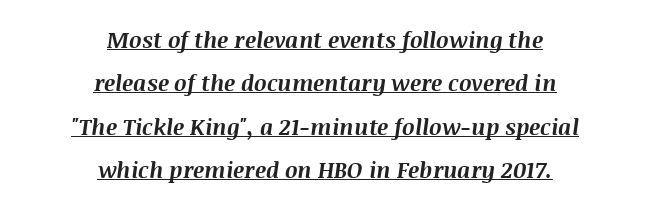
Vertically, the passage feels expansive, rows floating well apart. Glance below the letters and you will spot a drawn line. The characters look thick and weighty, a clear bold. Characters follow at the spacing the type designer built in.
